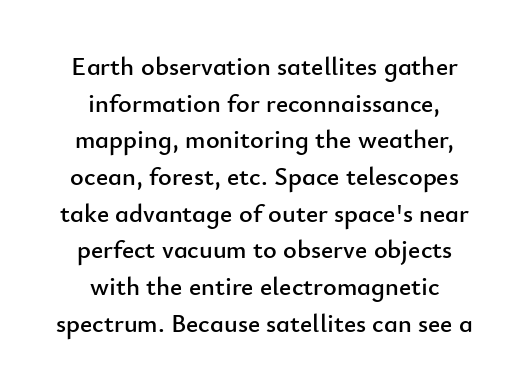
The image shows 26 px text type, upright; set centered, normal line spacing (1.41x), normal letter spacing, not underlined.
